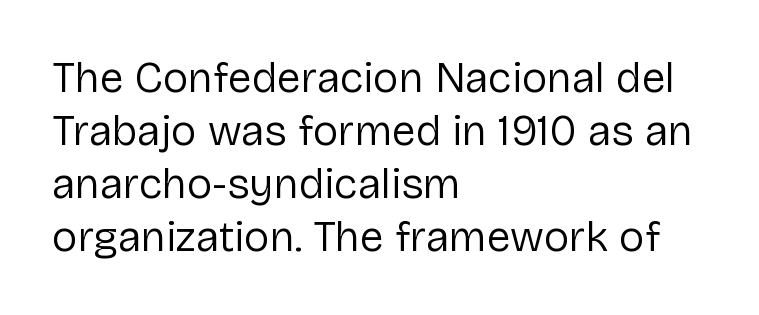
Is the type heavy? It reads as light-to-regular instead. A typesetter would call this proportional, since set widths differ per character. The rendering anchors every line to the left-hand side. Does the lettering tilt? It doesn't — this is upright.
